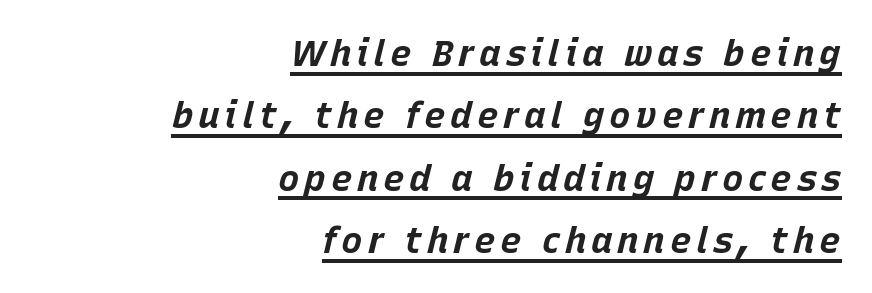
{"italic": "yes", "lean": "right", "slant_degrees": 15, "bold": "yes", "weight": "bold", "width": "normal", "stroke_contrast": "low", "x_height": "large", "monospaced": "no", "underline": "yes", "align": "right", "line_spacing_ratio": 1.73, "glyph_px": 36}
